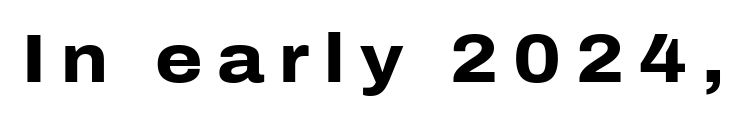
Q: Is the text bold? A: Yes.
Q: Is the text italic (slanted)? A: No, it is upright.
Q: Is the typeface a serif or a sans-serif typeface? A: Sans-serif.
Q: Is the text underlined? A: No.
Q: Is the spacing between letters normal or unusually wide? A: Unusually wide.
Q: Width (condensed, normal, or wide)? A: Normal.
Q: Stroke contrast? A: Low.
Q: x-height? A: Medium.
Q: Monospaced? A: No.
